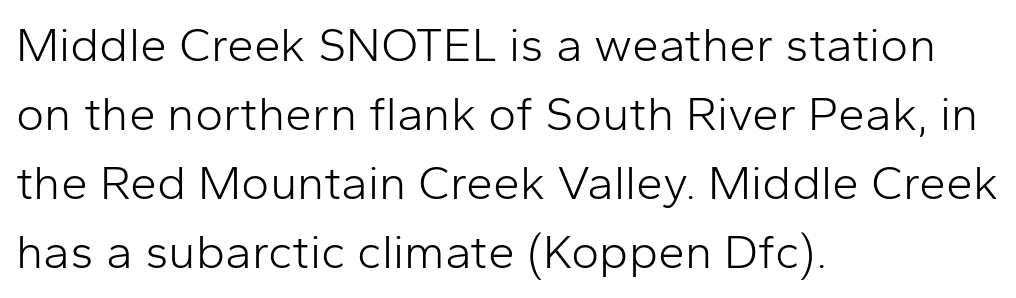
{"serif": "no", "italic": "no", "bold": "no", "weight": "light", "width": "normal", "stroke_contrast": "low", "x_height": "medium", "monospaced": "no", "underline": "no", "align": "left", "line_spacing": "normal", "line_spacing_ratio": 1.44, "letter_spacing": "normal", "letter_spacing_em": 0.0, "glyph_px": 48}
